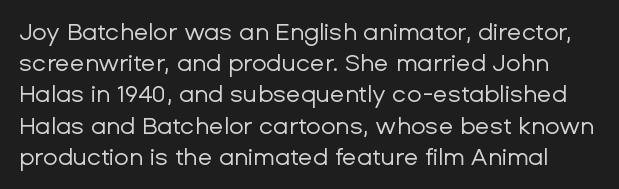
Q: Is the text bold? A: No.
Q: Is the text italic (slanted)? A: No, it is upright.
Q: Is the text underlined? A: No.
Q: Is the spacing between letters normal or unusually wide? A: Normal.
Q: Is the spacing between lines tight, normal or loose? A: Normal.
